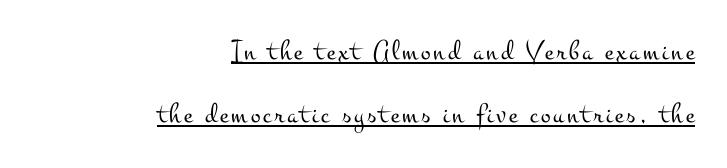
{"bold": "no", "weight": "light", "width": "wide", "stroke_contrast": "medium", "x_height": "small", "monospaced": "no", "underline": "yes", "align": "right", "line_spacing": "loose", "line_spacing_ratio": 2.16, "glyph_px": 29}
